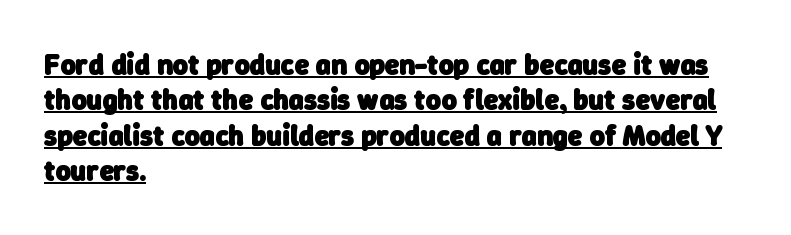
Q: Is the text bold? A: Yes.
Q: Is the typeface a serif or a sans-serif typeface? A: Sans-serif.
Q: Is the text underlined? A: Yes.
Q: How is the paragraph aligned? A: Left-aligned.
Q: Is the spacing between letters normal or unusually wide? A: Normal.
Q: Width (condensed, normal, or wide)? A: Normal.
Q: Stroke contrast? A: Low.
Q: x-height? A: Medium.
Q: Monospaced? A: No.
